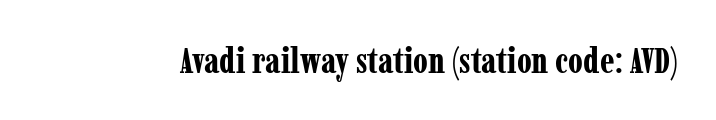
{"serif": "yes", "italic": "no", "bold": "yes", "weight": "bold", "width": "condensed", "stroke_contrast": "low", "x_height": "medium", "monospaced": "no", "underline": "no", "letter_spacing": "normal", "letter_spacing_em": 0.0, "glyph_px": 36}
